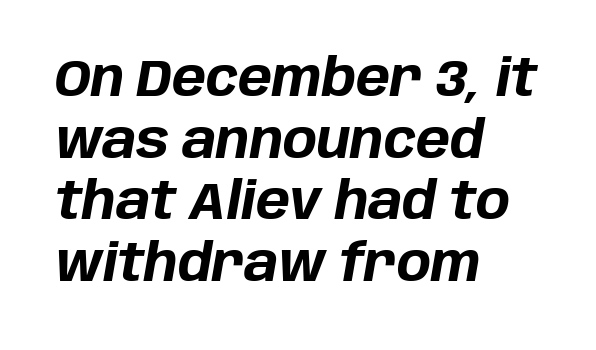
The image shows 51 px bold type, italic (leaning right); set left-aligned, line spacing 1.21x, normal letter spacing, not underlined; low stroke contrast and a large x-height.
